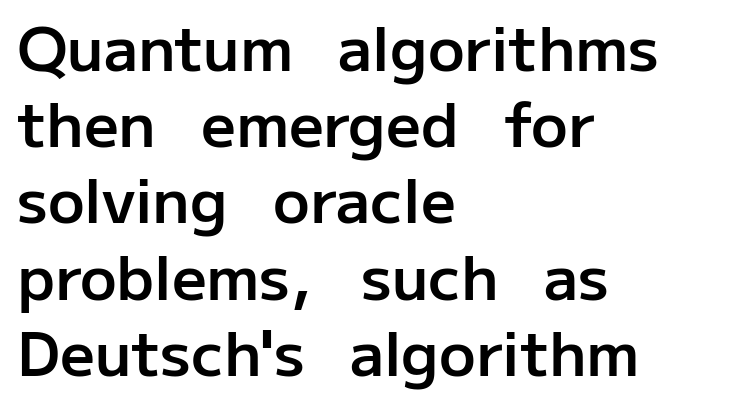
The image shows 61 px semibold sans-serif type, upright; set left-aligned, normal line spacing (1.25x), normal letter spacing, not underlined; low stroke contrast and a medium x-height.
